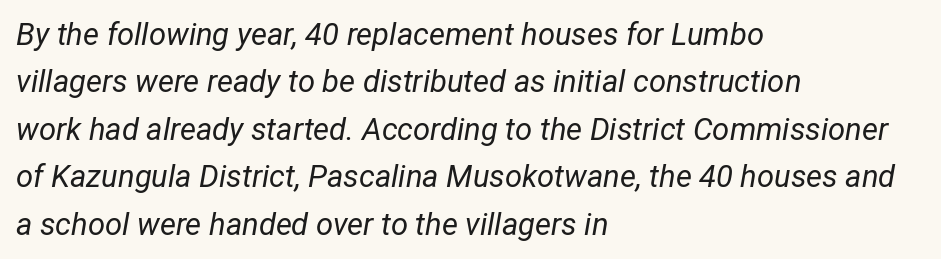
Q: Is the text bold? A: No.
Q: Is the text italic (slanted)? A: Yes, it leans right by about 12 degrees.
Q: Is the text underlined? A: No.
Q: How is the paragraph aligned? A: Left-aligned.
Q: Is the spacing between letters normal or unusually wide? A: Normal.
Q: Is the spacing between lines tight, normal or loose? A: Normal.
Q: Width (condensed, normal, or wide)? A: Condensed.
Q: Stroke contrast? A: Low.
Q: x-height? A: Medium.
Q: Monospaced? A: No.
